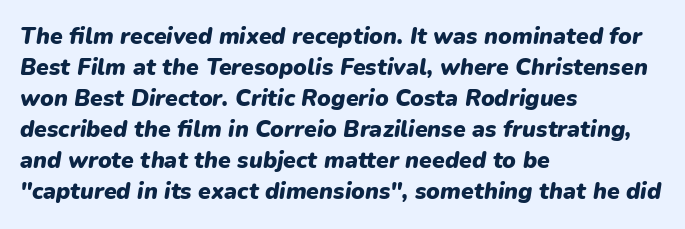
Decoration check: the copy has no underline. Weight: bold. All the whitespace from short lines collects on the right. Glyph-to-glyph distance matches everyday printed text.
